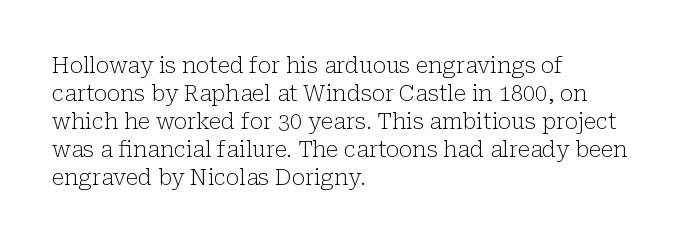
The image shows 22 px text type, upright; set left-aligned, normal line spacing (1.27x), normal letter spacing, not underlined.
